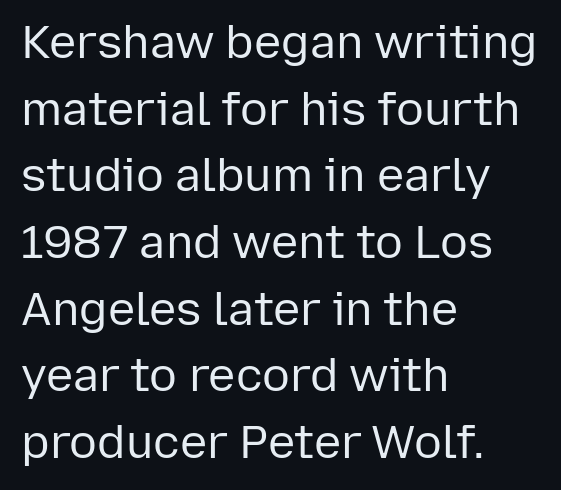
The image shows 46 px regular-weight sans-serif type, upright; set left-aligned, normal line spacing (1.45x), normal letter spacing, not underlined; low stroke contrast and a medium x-height.
